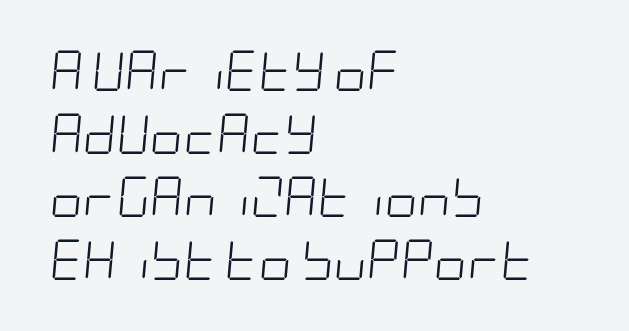
Compared with a centered layout, this one pins lines to the left instead. Heaviness? Minimal to ordinary, like unemphasized prose. Is there much room between lines? A standard amount, neither cramped nor airy. Plain, unruled lines of type. The line texture is even and compact thanks to regular tracking. Designer's note — italics engaged.
